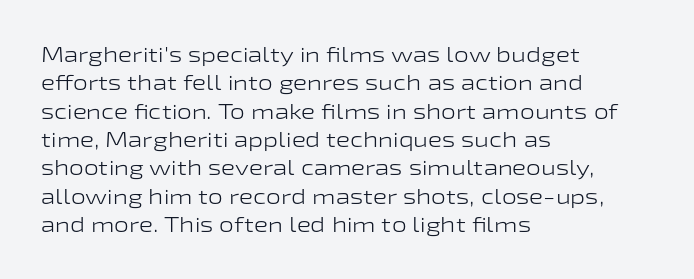
{"italic": "no", "bold": "no", "underline": "no", "align": "left", "line_spacing": "normal", "line_spacing_ratio": 1.35, "letter_spacing": "normal", "letter_spacing_em": 0.0, "glyph_px": 21}
